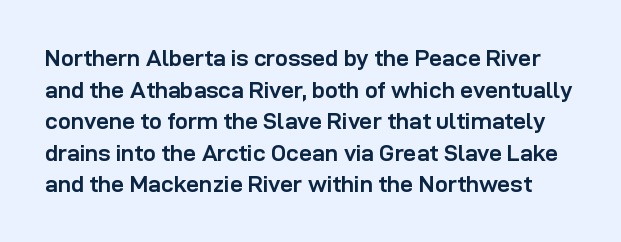
Q: Is the text bold? A: Yes.
Q: Is the text italic (slanted)? A: No, it is upright.
Q: Is the text underlined? A: No.
Q: Is the spacing between letters normal or unusually wide? A: Normal.
Q: Is the spacing between lines tight, normal or loose? A: Normal.
